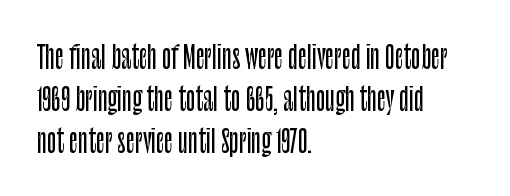
{"serif": "no", "italic": "no", "width": "condensed", "stroke_contrast": "low", "x_height": "large", "monospaced": "no", "underline": "no", "align": "left", "line_spacing": "normal", "line_spacing_ratio": 1.35, "letter_spacing": "normal", "letter_spacing_em": 0.0, "glyph_px": 31}
